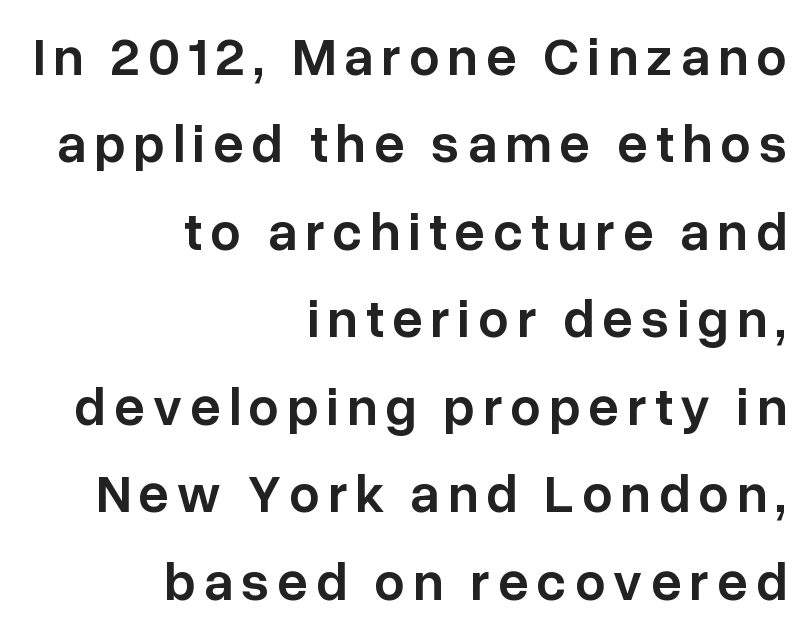
The image shows 54 px semibold sans-serif type, upright; set right-aligned, normal line spacing (1.62x), not underlined; low stroke contrast and a medium x-height.
